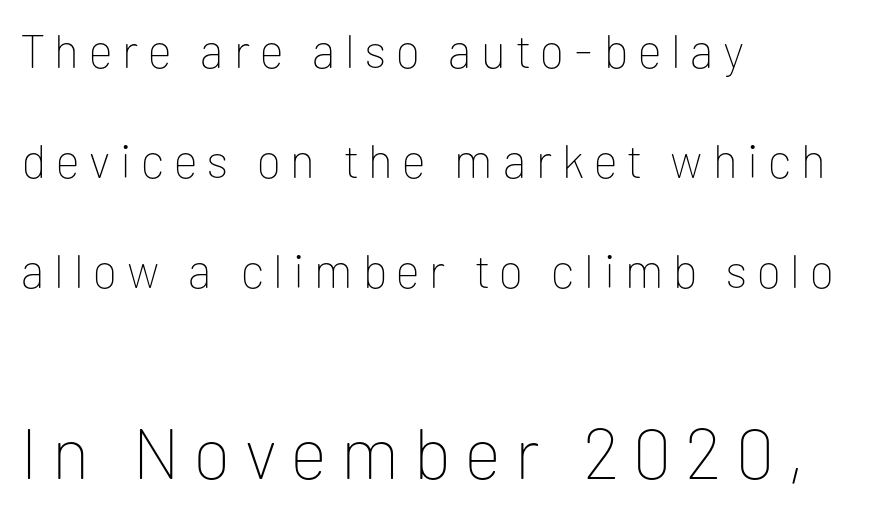
{"serif": "no", "italic": "no", "bold": "no", "weight": "thin", "width": "normal", "stroke_contrast": "low", "x_height": "medium", "monospaced": "no", "underline": "no", "align": "left", "line_spacing": "loose", "line_spacing_ratio": 2.34, "letter_spacing": "wide", "letter_spacing_em": 0.21, "larger_block": "second", "size_ratio": 1.51, "glyph_px": 71}
